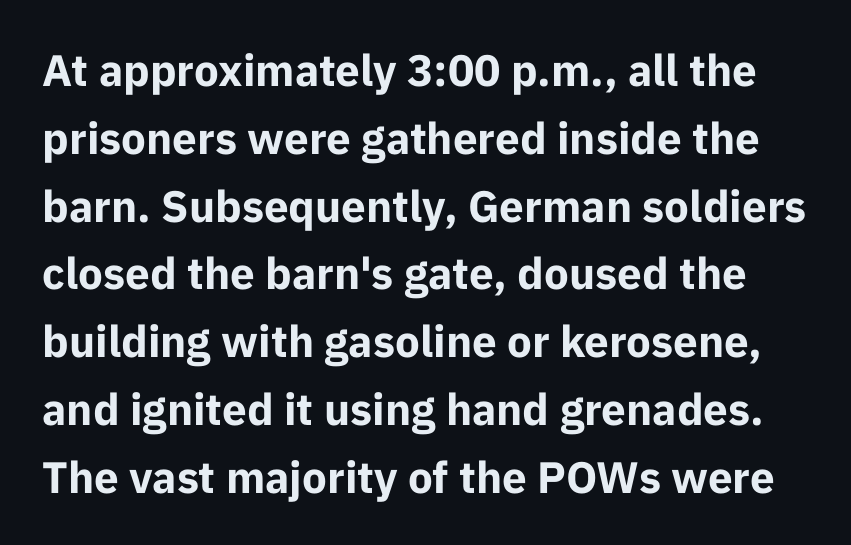
The image shows 44 px bold sans-serif type, upright; set normal line spacing (1.54x), normal letter spacing, not underlined; low stroke contrast and a medium x-height.
